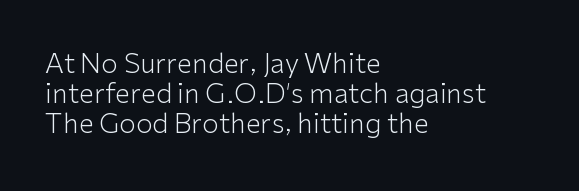
{"italic": "no", "bold": "no", "underline": "no", "align": "left", "line_spacing": "tight", "line_spacing_ratio": 1.11, "letter_spacing": "normal", "letter_spacing_em": 0.0, "glyph_px": 27}
